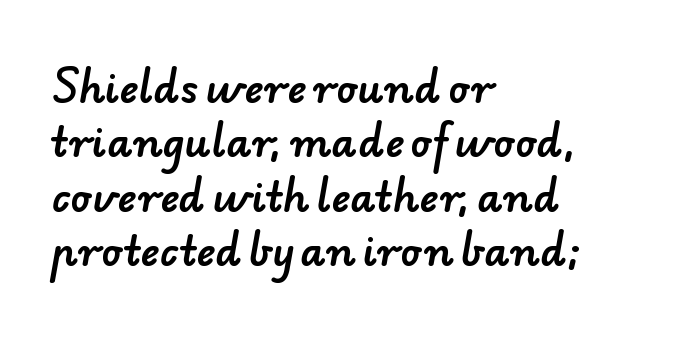
Q: Is the typeface a serif or a sans-serif typeface? A: Sans-serif.
Q: Is the text underlined? A: No.
Q: How is the paragraph aligned? A: Left-aligned.
Q: Is the spacing between letters normal or unusually wide? A: Normal.
Q: Is the spacing between lines tight, normal or loose? A: Normal.
Q: Width (condensed, normal, or wide)? A: Normal.
Q: Stroke contrast? A: Low.
Q: x-height? A: Small.
Q: Monospaced? A: No.
